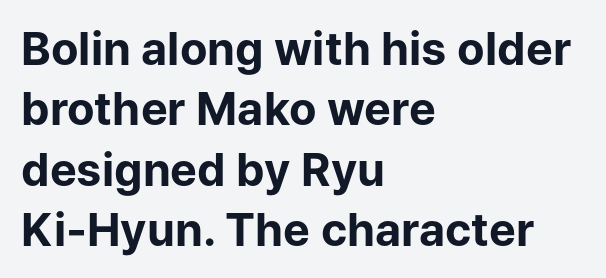
{"serif": "no", "italic": "no", "bold": "yes", "weight": "bold", "width": "normal", "stroke_contrast": "low", "x_height": "medium", "monospaced": "no", "underline": "no", "align": "left", "line_spacing": "normal", "line_spacing_ratio": 1.34, "letter_spacing": "normal", "letter_spacing_em": 0.0, "glyph_px": 45}
